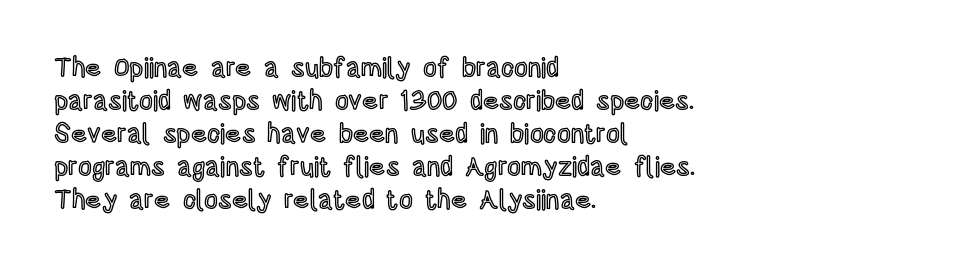
No extra tracking has been applied to these lines. Check the space under the baseline: it is left empty. The font's upright variant was chosen for this text. Casual observation: everything's shoved over to the left.
